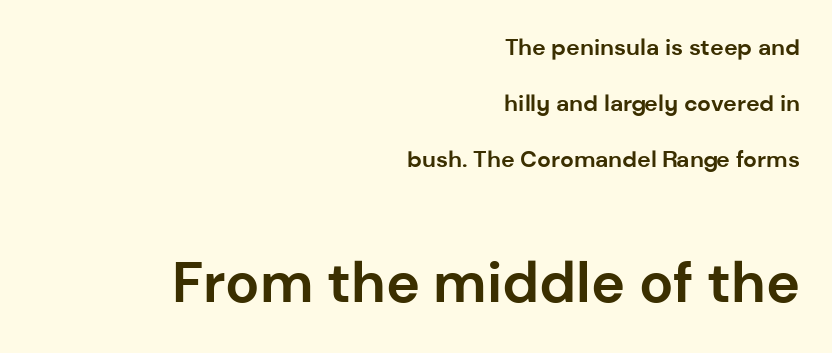
Glyph-to-glyph distance matches everyday printed text. Plain, unruled lines of type. Note: smaller setting up top, larger setting below. Spacing verdict: proportional, widths tailored to each character. Look at the stroke-to-counter ratio: heavy, a bold.
